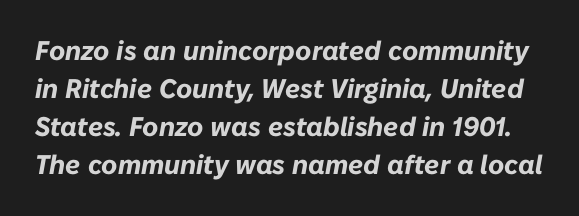
Q: Is the text bold? A: Yes.
Q: Is the text italic (slanted)? A: Yes, it leans right by about 10 degrees.
Q: Is the text underlined? A: No.
Q: Is the spacing between letters normal or unusually wide? A: Normal.
Q: Is the spacing between lines tight, normal or loose? A: Normal.
